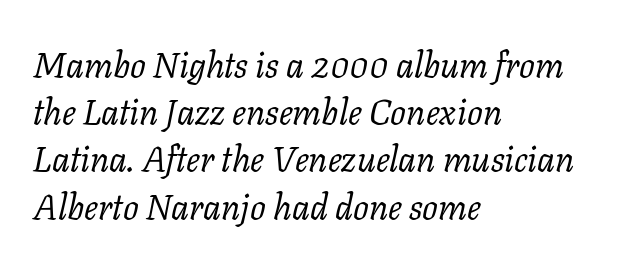
The image shows 35 px regular-weight serif type, italic (leaning right); set left-aligned, normal line spacing (1.35x), normal letter spacing, not underlined; low stroke contrast and a medium x-height.
